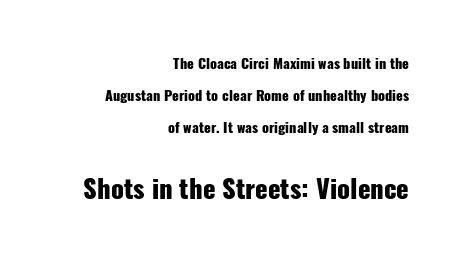
Q: Is the text bold? A: Yes.
Q: Is the text italic (slanted)? A: No, it is upright.
Q: Is the text underlined? A: No.
Q: How is the paragraph aligned? A: Right-aligned.
Q: Is the spacing between letters normal or unusually wide? A: Normal.
Q: Is the spacing between lines tight, normal or loose? A: Loose.
Q: Which block of text is set in a larger size, the first (top) or the second (bottom)? A: The second (bottom) one.
